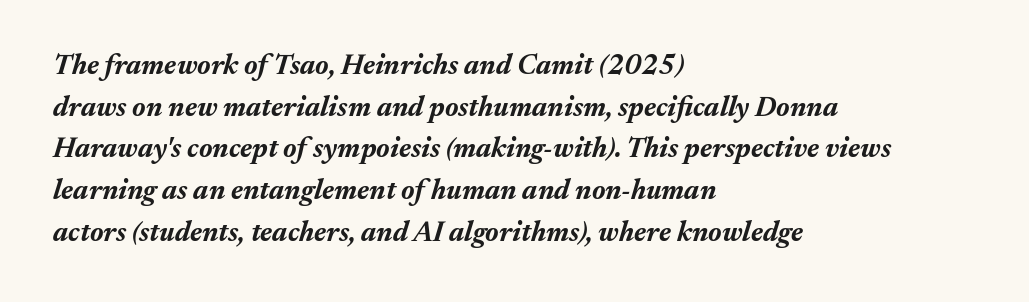
{"italic": "yes", "lean": "right", "slant_degrees": 17, "bold": "yes", "weight": "bold", "width": "normal", "stroke_contrast": "medium", "x_height": "medium", "monospaced": "no", "underline": "no", "align": "left", "line_spacing": "normal", "line_spacing_ratio": 1.49, "letter_spacing": "normal", "letter_spacing_em": 0.0, "glyph_px": 28}
